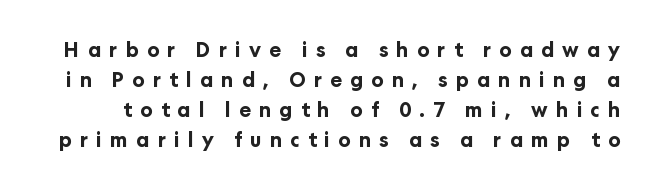
The face used here has the dense, thick strokes of a bold. Underline: absent. Line spacing here is normal. Look at the tracking — it's clearly loosened, letters drifting apart.
